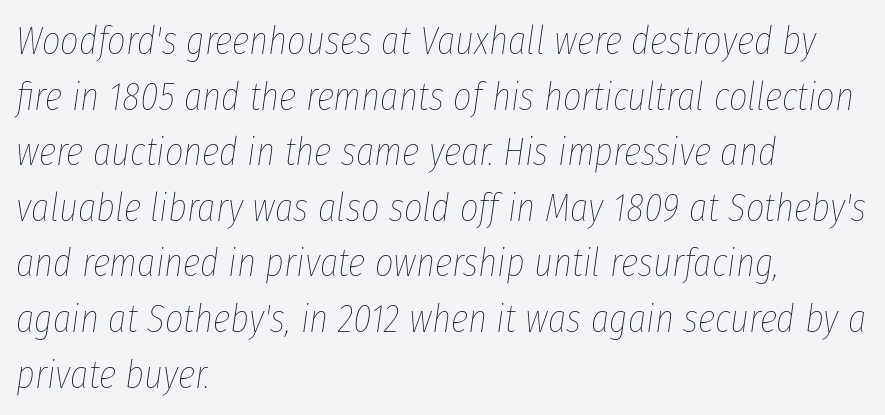
{"italic": "yes", "lean": "right", "slant_degrees": 8, "bold": "no", "weight": "thin", "width": "condensed", "stroke_contrast": "low", "x_height": "medium", "monospaced": "no", "underline": "no", "align": "left", "line_spacing": "normal", "line_spacing_ratio": 1.39, "letter_spacing": "normal", "letter_spacing_em": 0.0, "glyph_px": 40}
